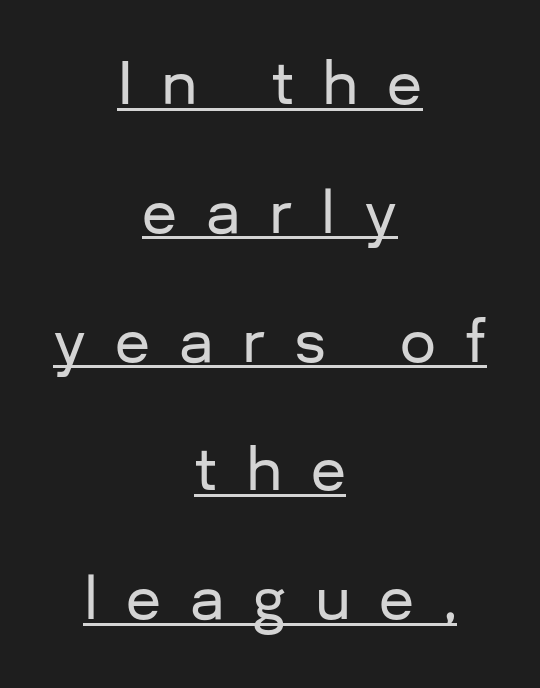
The image shows 57 px sans-serif type, upright; set centered, loose line spacing (2.26x), unusually wide letter spacing (+0.5 em), underlined; low stroke contrast and a medium x-height.
